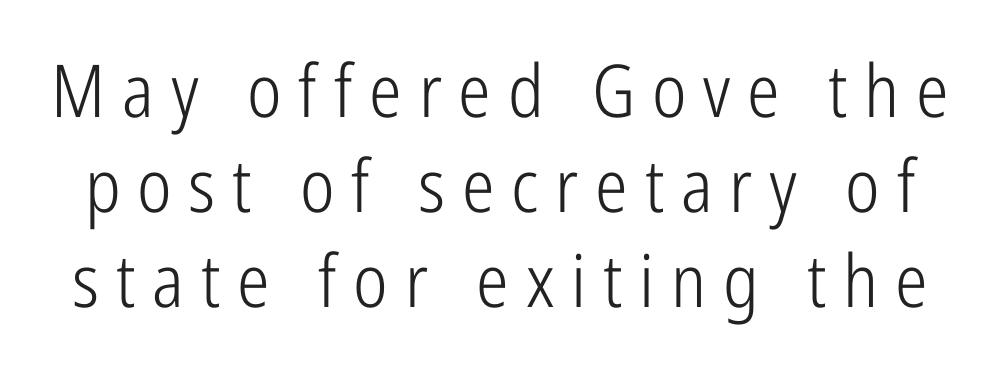
{"serif": "no", "italic": "no", "bold": "no", "weight": "light", "width": "condensed", "stroke_contrast": "low", "x_height": "medium", "monospaced": "no", "underline": "no", "line_spacing": "normal", "line_spacing_ratio": 1.3, "letter_spacing": "wide", "letter_spacing_em": 0.23, "glyph_px": 73}
